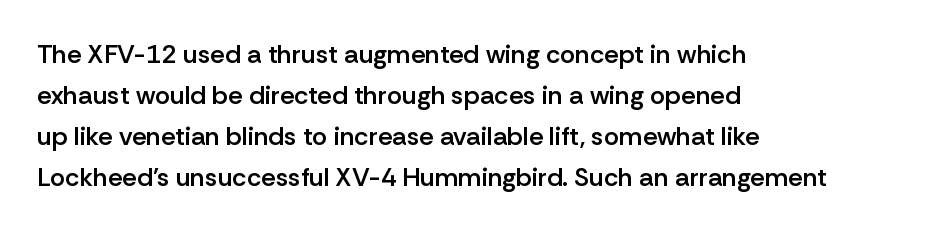
Bold? Not quite — semibold, heavier than regular but stopping short. In CSS terms this would be text-align: left. Does extra space separate the letters? No, they use regular spacing. How would I describe the line gaps? Plain and ordinary. Unlike italic type, these characters show no tilt at all. Honestly, there is no underline to notice here at all.
